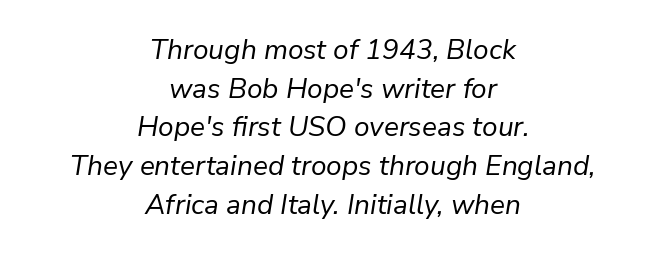
The lines are quadded center. Weight class: somewhere from thin through regular. These lines are rendered in a variable-pitch font. Letter spacing: default. Compared with ordinary roman type, these characters are visibly tilted.
